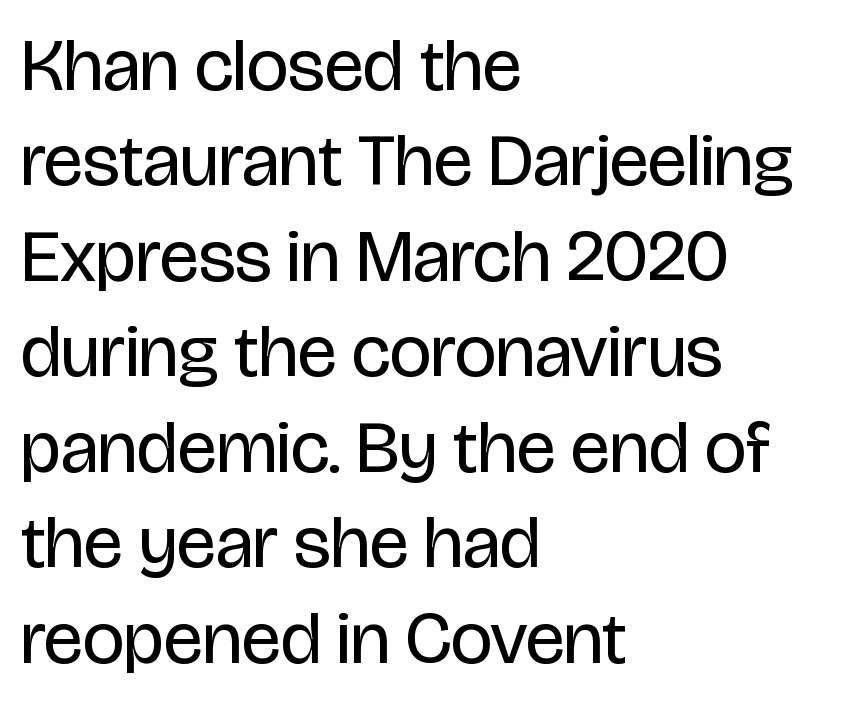
Caption: standard tracking, unaltered. The passage shown stacks its lines at a standard gap. Grotesque or geometric, the face here clearly has no serifs. In terms of posture, this sample is upright. Notice how the passage keeps a crisp vertical edge on the left only.
